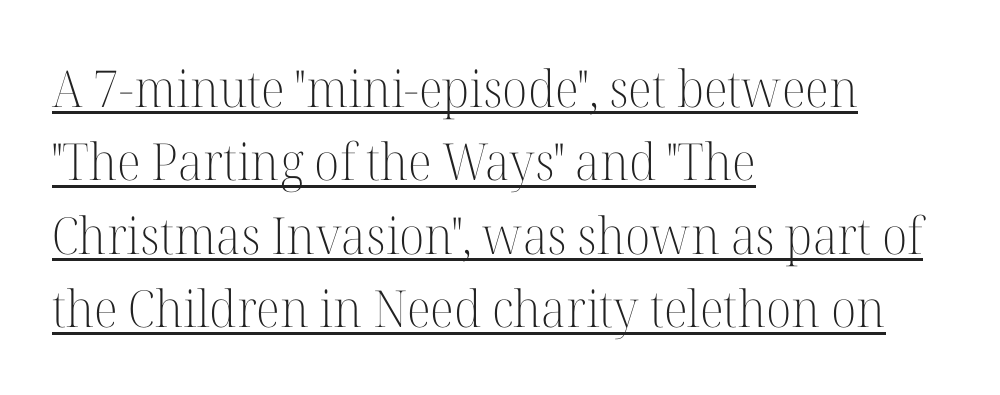
Q: Is the text bold? A: No.
Q: Is the text italic (slanted)? A: No, it is upright.
Q: Is the typeface a serif or a sans-serif typeface? A: Serif.
Q: Is the text underlined? A: Yes.
Q: How is the paragraph aligned? A: Left-aligned.
Q: Is the spacing between letters normal or unusually wide? A: Normal.
Q: Is the spacing between lines tight, normal or loose? A: Normal.
Q: Width (condensed, normal, or wide)? A: Normal.
Q: Stroke contrast? A: High.
Q: x-height? A: Medium.
Q: Monospaced? A: No.
